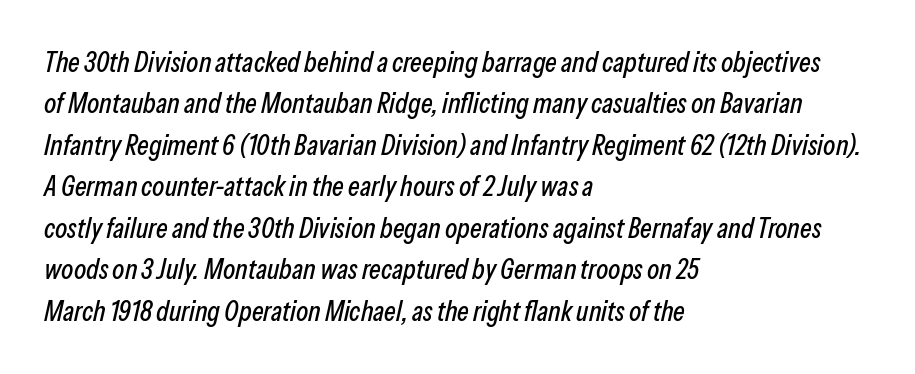
Note the varied advance widths — an 'i' is clearly narrower than an 'm'. The typesetter chose a ragged-right arrangement here. The string is rendered with underlining switched off. The line-height multiplier appears to be the usual default. Inter-character spacing is left at the font's built-in metrics.
